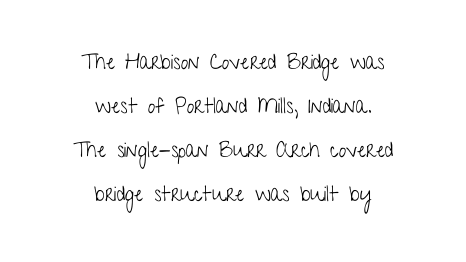
{"italic": "no", "bold": "no", "underline": "no", "align": "center", "line_spacing": "loose", "line_spacing_ratio": 2.09, "letter_spacing": "normal", "letter_spacing_em": 0.0, "glyph_px": 21}
